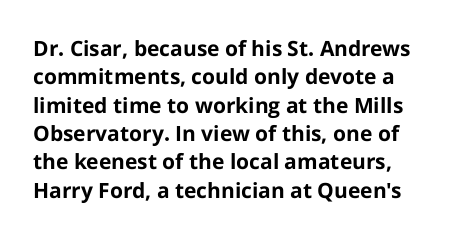
The image shows 21 px bold type, upright; set normal line spacing (1.35x), normal letter spacing, not underlined.
